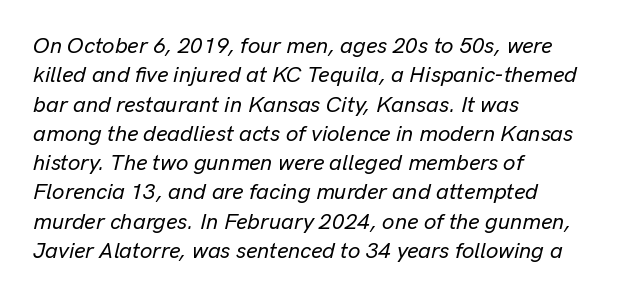
{"italic": "yes", "lean": "right", "slant_degrees": 13, "underline": "no", "align": "left", "line_spacing": "normal", "line_spacing_ratio": 1.33, "letter_spacing": "normal", "letter_spacing_em": 0.0, "glyph_px": 22}
